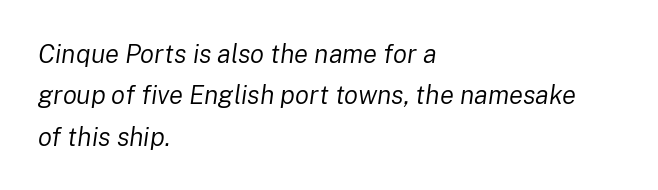
{"italic": "yes", "lean": "right", "slant_degrees": 8, "bold": "no", "underline": "no", "align": "left", "line_spacing": "normal", "line_spacing_ratio": 1.59, "letter_spacing": "normal", "letter_spacing_em": 0.0, "glyph_px": 26}
